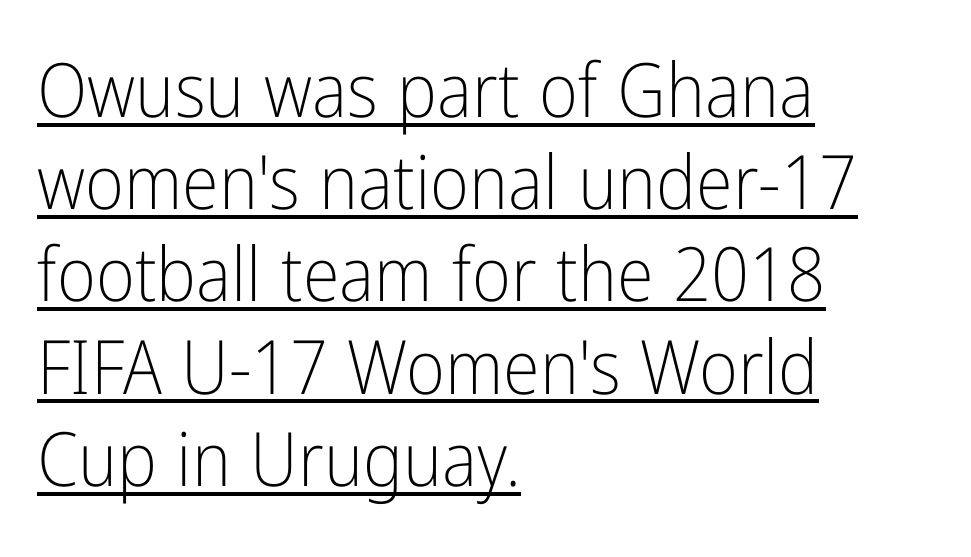
The image shows 75 px light, condensed sans-serif type, upright; set left-aligned, line spacing 1.23x, normal letter spacing, underlined; low stroke contrast and a medium x-height.
